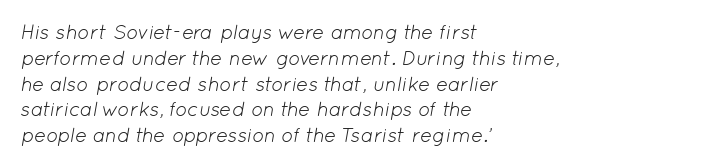
Q: Is the text bold? A: No.
Q: Is the text italic (slanted)? A: Yes, it leans right by about 12 degrees.
Q: Is the text underlined? A: No.
Q: How is the paragraph aligned? A: Left-aligned.
Q: Is the spacing between letters normal or unusually wide? A: Normal.
Q: Is the spacing between lines tight, normal or loose? A: Normal.
